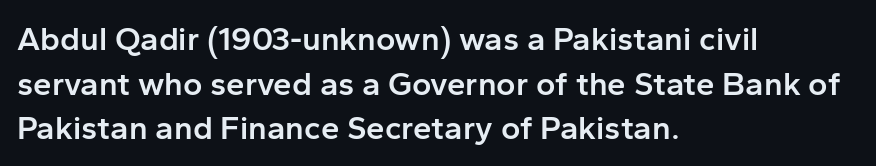
The image shows 33 px semibold sans-serif type, upright; set left-aligned, normal line spacing (1.35x), normal letter spacing, not underlined; low stroke contrast and a medium x-height.
